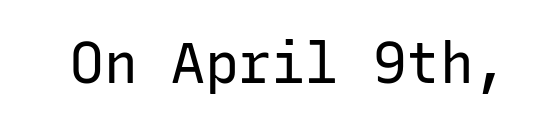
The image shows 56 px regular-weight sans-serif type, upright, monospaced; set normal letter spacing, not underlined; low stroke contrast and a medium x-height.
